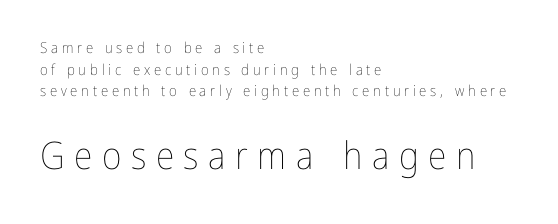
{"italic": "no", "bold": "no", "weight": "thin", "width": "condensed", "stroke_contrast": "low", "x_height": "medium", "monospaced": "no", "underline": "no", "align": "left", "line_spacing": "normal", "line_spacing_ratio": 1.45, "letter_spacing": "wide", "letter_spacing_em": 0.25, "larger_block": "second", "size_ratio": 2.53, "glyph_px": 38}
